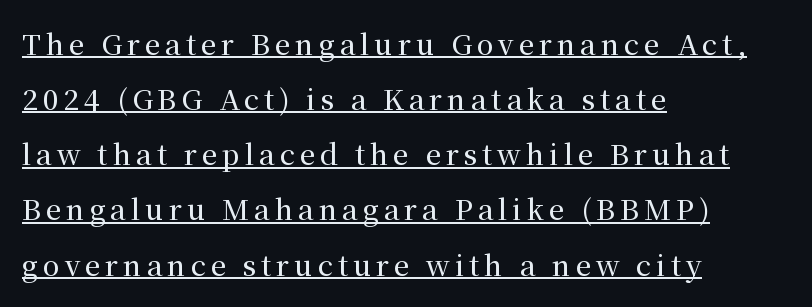
The image shows 28 px serif type, upright; set left-aligned, loose line spacing (1.97x), underlined; medium stroke contrast and a medium x-height.
